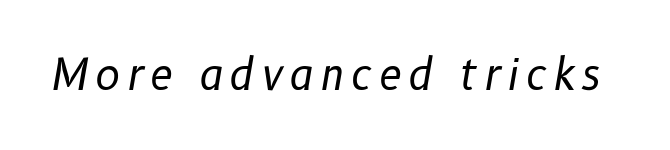
The image shows 42 px regular-weight type, italic (leaning right); set not underlined; low stroke contrast and a medium x-height.
